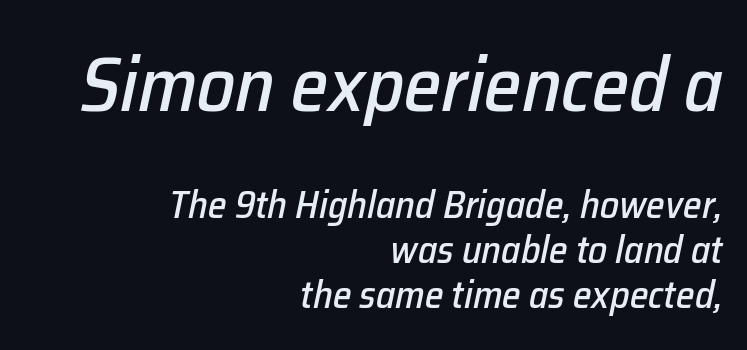
The image shows 76 px text type, italic (leaning right); set right-aligned, line spacing 1.18x, normal letter spacing, not underlined; the first (top) block is 2.0x larger; low stroke contrast and a medium x-height.
